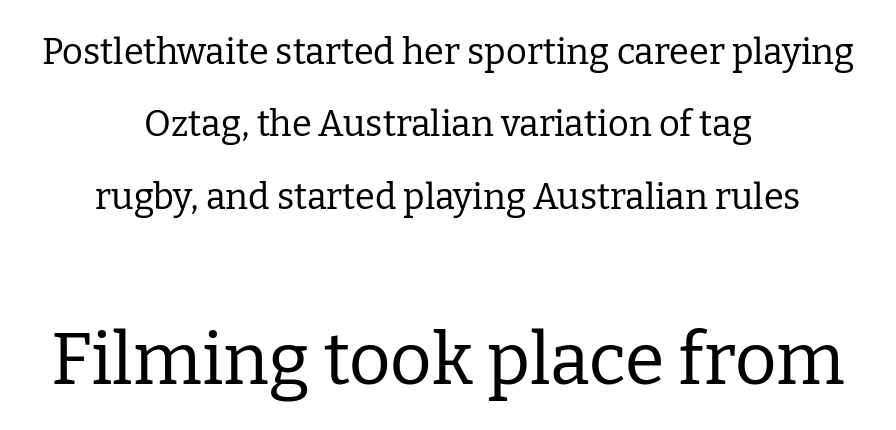
{"serif": "yes", "italic": "no", "bold": "no", "weight": "regular", "width": "normal", "stroke_contrast": "low", "x_height": "medium", "monospaced": "no", "underline": "no", "align": "center", "line_spacing": "loose", "line_spacing_ratio": 2.01, "letter_spacing": "normal", "letter_spacing_em": 0.0, "larger_block": "second", "size_ratio": 2.0, "glyph_px": 72}
